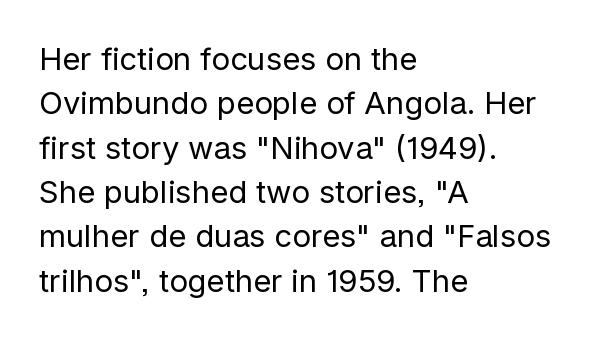
This rendering employs a face without finishing strokes, i.e., a sans-serif. The foot of each line stays bare and open. Each letter keeps its own natural width here, so spacing adapts to shape. Students, note that the glyphs here touch the page at normal intervals. The weight tops out at a normal text grade. Leading matches the norm, producing a regular column.
